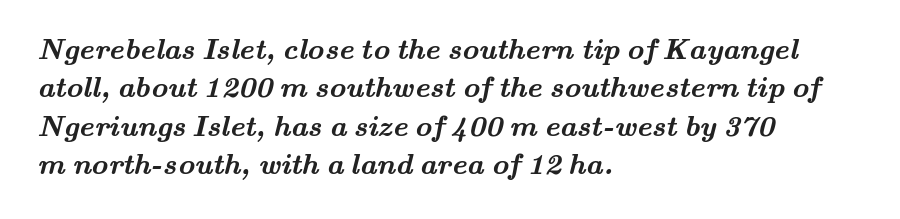
Q: Is the text bold? A: Yes.
Q: Is the typeface a serif or a sans-serif typeface? A: Serif.
Q: Is the text underlined? A: No.
Q: How is the paragraph aligned? A: Left-aligned.
Q: Is the spacing between letters normal or unusually wide? A: Normal.
Q: Is the spacing between lines tight, normal or loose? A: Normal.
Q: Width (condensed, normal, or wide)? A: Wide.
Q: Stroke contrast? A: Medium.
Q: x-height? A: Small.
Q: Monospaced? A: No.
